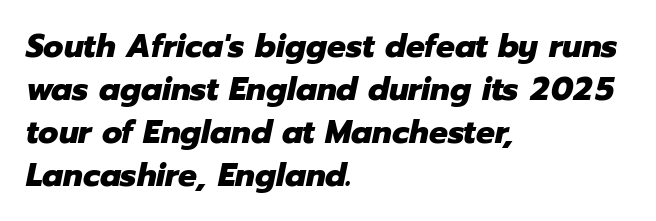
The image shows 33 px heavy type, italic (leaning right); set left-aligned, normal line spacing (1.3x), normal letter spacing, not underlined; low stroke contrast and a medium x-height.
